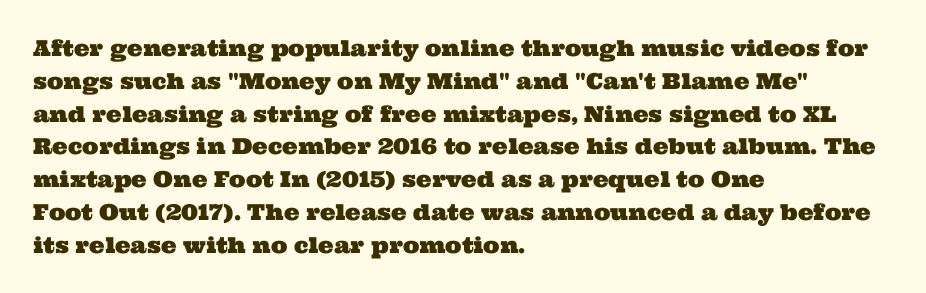
No word sits above an underline. The lines sit at an ordinary, default distance from one another. Is the letter spacing exaggerated? No — it looks like the ordinary default. Caption: multi-line text, flush left, ragged right.
